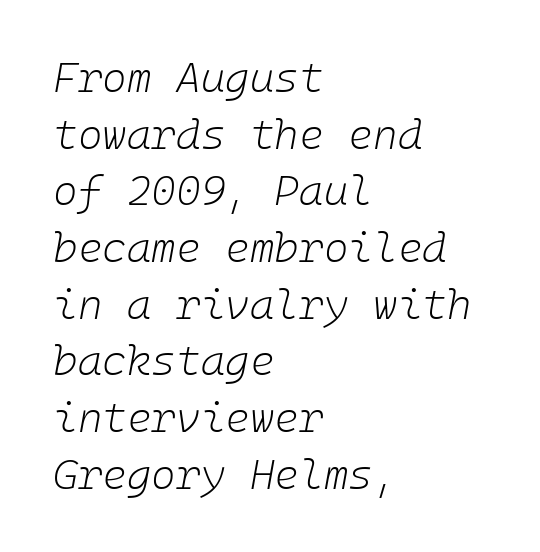
The image shows 42 px light type, italic (leaning right); set left-aligned, normal line spacing (1.35x), normal letter spacing, not underlined; low stroke contrast and a medium x-height.
